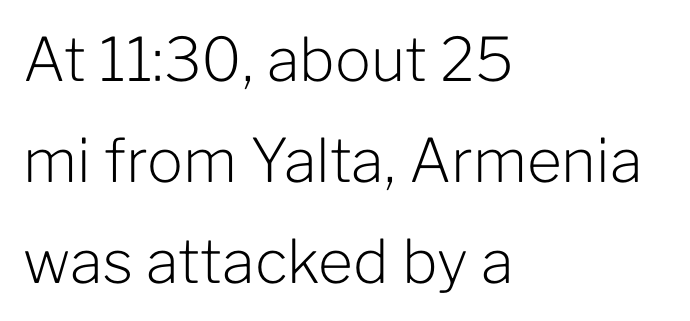
The image shows 60 px light sans-serif type, upright; set left-aligned, normal line spacing (1.68x), normal letter spacing, not underlined; low stroke contrast and a medium x-height.
